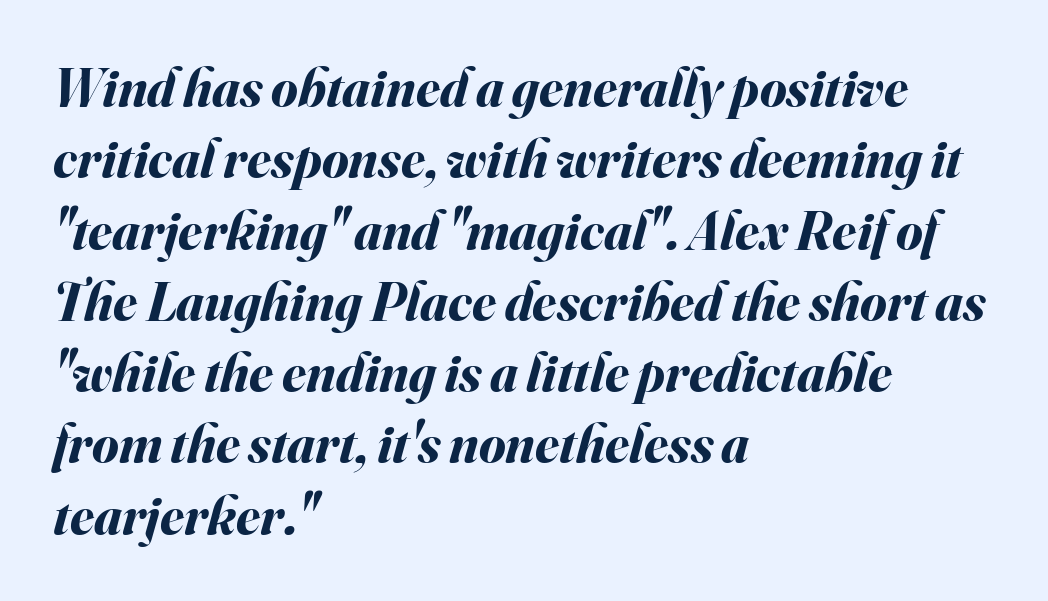
Q: Is the text bold? A: Yes.
Q: Is the text italic (slanted)? A: Yes, it leans right by about 16 degrees.
Q: Is the text underlined? A: No.
Q: How is the paragraph aligned? A: Left-aligned.
Q: Is the spacing between letters normal or unusually wide? A: Normal.
Q: Is the spacing between lines tight, normal or loose? A: Normal.
Q: Width (condensed, normal, or wide)? A: Normal.
Q: Stroke contrast? A: Medium.
Q: x-height? A: Small.
Q: Monospaced? A: No.
